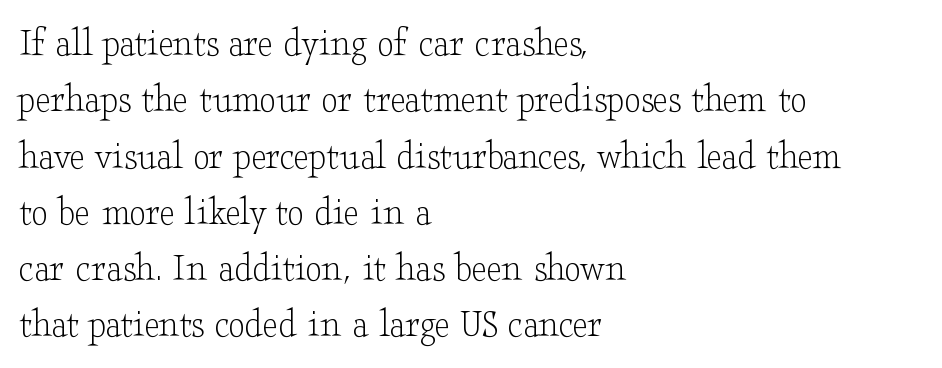
{"serif": "yes", "italic": "no", "bold": "no", "weight": "light", "width": "wide", "stroke_contrast": "low", "x_height": "small", "monospaced": "no", "underline": "no", "align": "left", "line_spacing": "normal", "line_spacing_ratio": 1.34, "letter_spacing": "normal", "letter_spacing_em": 0.0, "glyph_px": 42}
